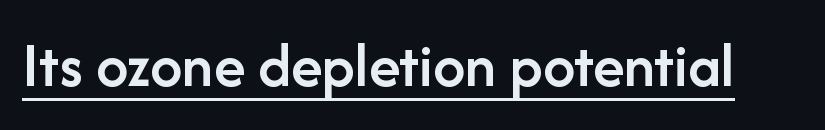
The image shows 64 px semibold sans-serif type, upright; set normal letter spacing, underlined; low stroke contrast and a medium x-height.
